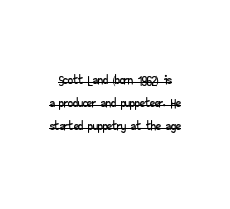
Notice how a bar underscores the lettering throughout. The face used here is rendered with its standard letterfit. Posture: upright roman.
